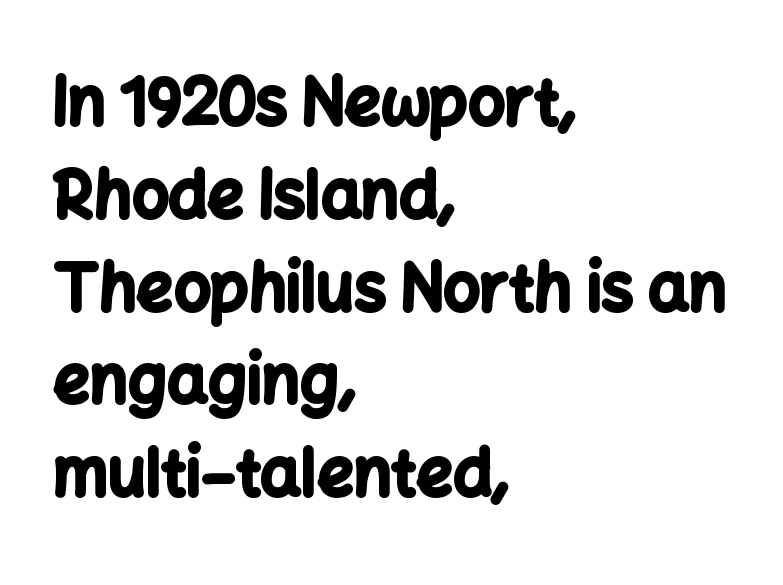
{"serif": "no", "italic": "no", "bold": "yes", "weight": "bold", "width": "normal", "stroke_contrast": "low", "x_height": "medium", "monospaced": "no", "underline": "no", "align": "left", "line_spacing": "normal", "line_spacing_ratio": 1.45, "letter_spacing": "normal", "letter_spacing_em": 0.0, "glyph_px": 64}
